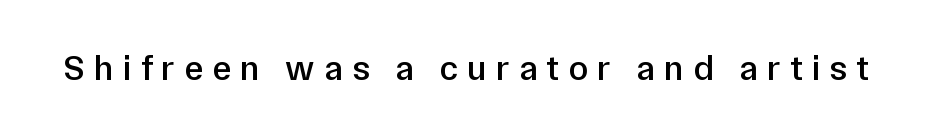
These lines are rendered in a variable-pitch font. Weight: semibold (demi). Classification — sans serif. No word sits above an underline.
